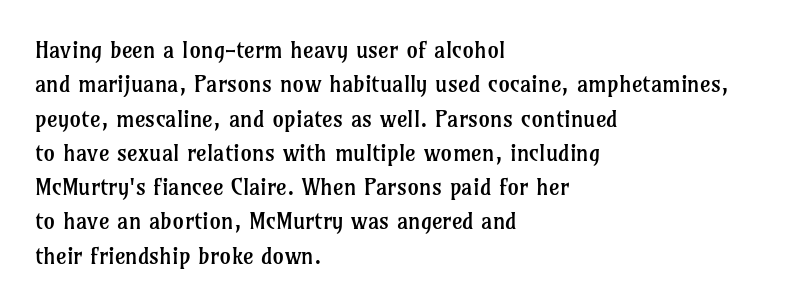
Q: Is the text bold? A: No.
Q: Is the text italic (slanted)? A: No, it is upright.
Q: Is the text underlined? A: No.
Q: How is the paragraph aligned? A: Left-aligned.
Q: Is the spacing between letters normal or unusually wide? A: Normal.
Q: Is the spacing between lines tight, normal or loose? A: Normal.
